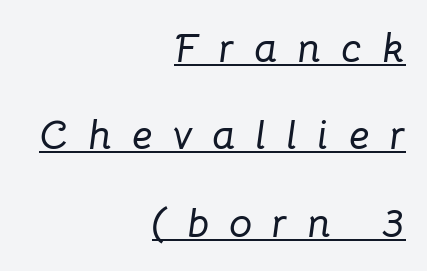
The line-height multiplier appears high, well above default. Between one letter and the next there's a generous, obvious gap. Caption: lettering with a line underneath. When letters slant like this, we call the style italic.
